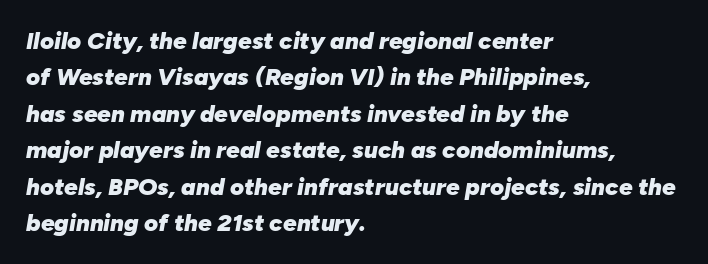
The image shows 24 px bold type, italic (leaning right); set left-aligned, normal line spacing (1.52x), normal letter spacing, not underlined.
